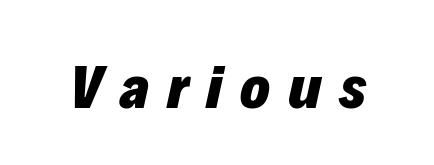
The image shows 62 px heavy type, italic (leaning right); set unusually wide letter spacing (+0.29 em), not underlined; low stroke contrast and a medium x-height.
